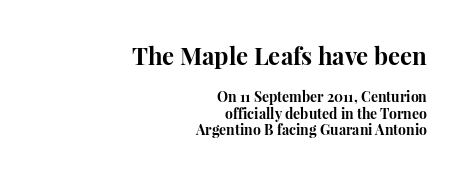
Block one is the big one; block two sits smaller underneath. A full-strength bold gives these letters their thick strokes. Default kerning and tracking; the words read as compact shapes. Horizontally, the lines are justified to the trailing edge only. No word sits above an underline.
